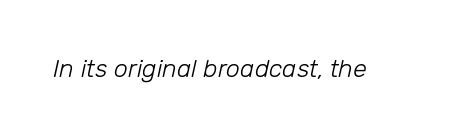
{"italic": "yes", "lean": "right", "slant_degrees": 12, "bold": "no", "underline": "no", "letter_spacing": "normal", "letter_spacing_em": 0.0, "glyph_px": 25}
